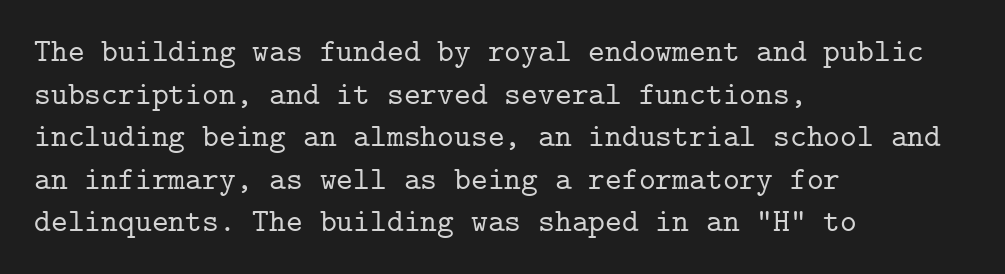
{"serif": "yes", "italic": "no", "width": "normal", "stroke_contrast": "low", "x_height": "medium", "monospaced": "yes", "underline": "no", "align": "left", "line_spacing": "normal", "line_spacing_ratio": 1.33, "letter_spacing": "normal", "letter_spacing_em": 0.0, "glyph_px": 32}
